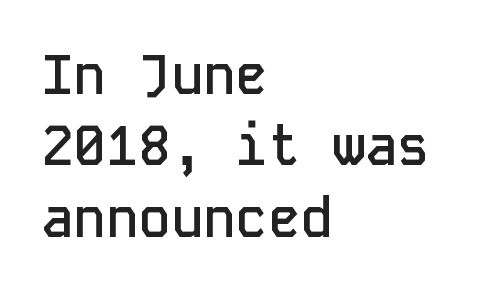
Ordinary non-slanted type is in use. Horizontal alignment here is leftward, the default for most running prose. Summary of weight: moderately heavy, a semibold. Letters rest on an invisible, unmarked baseline.
